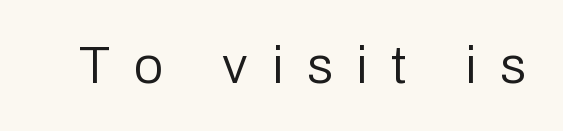
{"serif": "no", "italic": "no", "bold": "no", "weight": "regular", "width": "normal", "stroke_contrast": "low", "x_height": "medium", "monospaced": "no", "underline": "no", "letter_spacing": "wide", "letter_spacing_em": 0.46, "glyph_px": 52}
